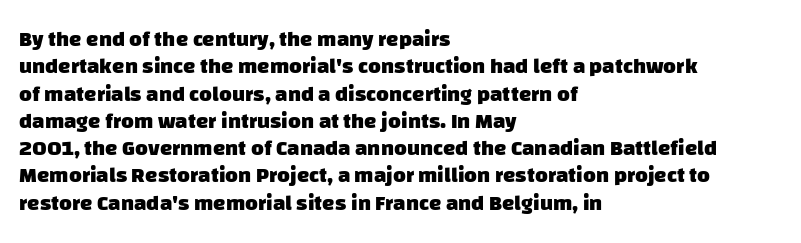
The image shows 22 px bold type; set left-aligned, line spacing 1.24x, normal letter spacing, not underlined.
